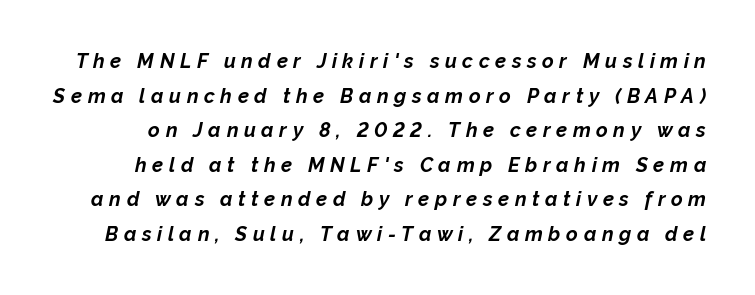
Q: Is the text bold? A: Yes.
Q: Is the text italic (slanted)? A: Yes, it leans right by about 12 degrees.
Q: Is the text underlined? A: No.
Q: Is the spacing between letters normal or unusually wide? A: Unusually wide.
